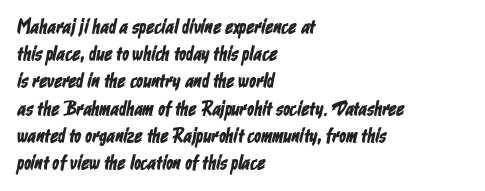
{"underline": "no", "align": "left", "line_spacing": "normal", "line_spacing_ratio": 1.36, "letter_spacing": "normal", "letter_spacing_em": 0.0, "glyph_px": 20}
